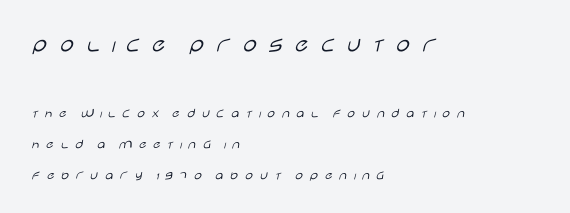
{"bold": "no", "underline": "no", "align": "left", "line_spacing": "loose", "line_spacing_ratio": 2.18, "letter_spacing": "wide", "letter_spacing_em": 0.35, "larger_block": "first", "size_ratio": 1.79, "glyph_px": 25}
